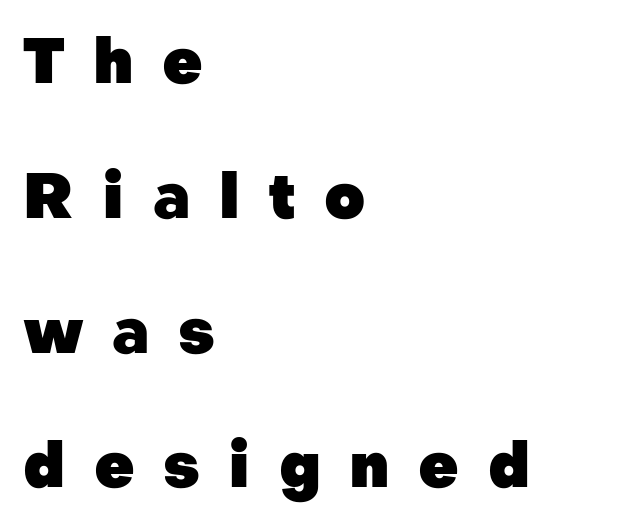
{"serif": "no", "italic": "no", "bold": "yes", "weight": "heavy", "width": "normal", "stroke_contrast": "low", "x_height": "medium", "monospaced": "no", "underline": "no", "align": "left", "line_spacing": "loose", "line_spacing_ratio": 2.14, "letter_spacing": "wide", "letter_spacing_em": 0.45, "glyph_px": 63}
